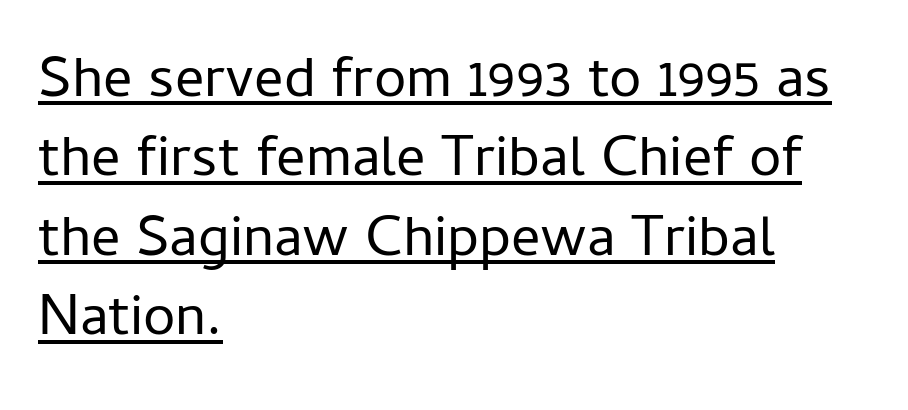
{"serif": "no", "italic": "no", "bold": "no", "weight": "regular", "width": "normal", "stroke_contrast": "low", "x_height": "medium", "monospaced": "no", "underline": "yes", "align": "left", "line_spacing": "normal", "line_spacing_ratio": 1.37, "letter_spacing": "normal", "letter_spacing_em": 0.0, "glyph_px": 58}
